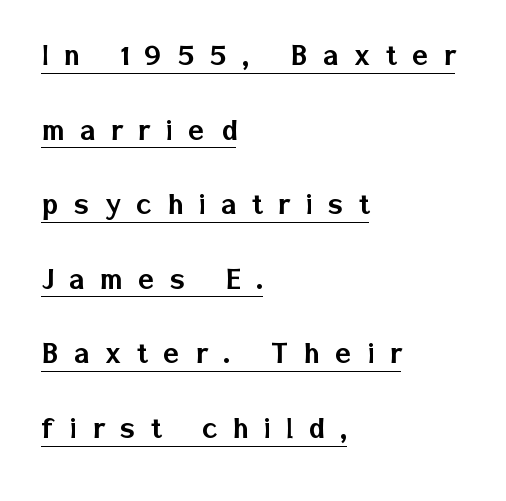
The rendering anchors every line to the left-hand side. This sample has the flowing, uneven cadence of proportional lettering. Does the leading feel generous? Absolutely, it's lavish. Designer's note — italics off, roman on.
